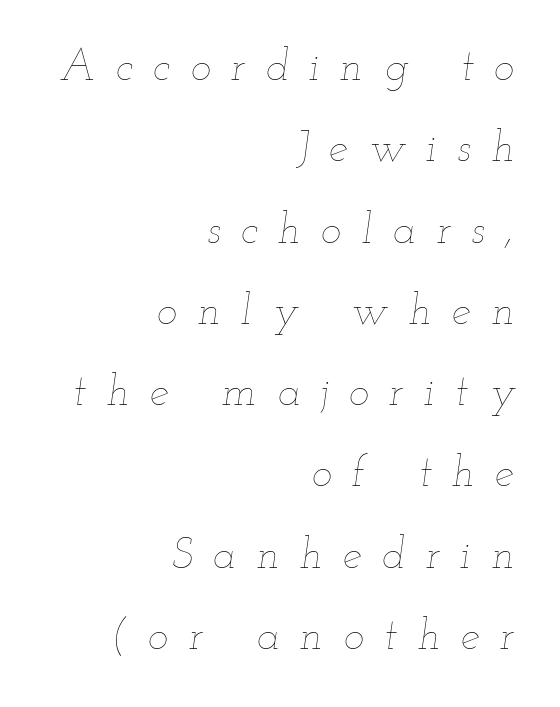
The image shows 43 px thin, wide type, italic (leaning right); set right-aligned, line spacing 1.89x, unusually wide letter spacing (+0.48 em), not underlined; low stroke contrast and a small x-height.
